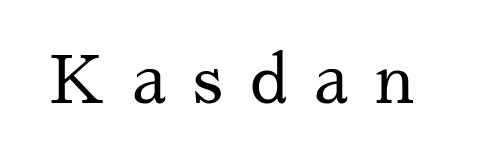
The image shows 64 px regular-weight serif type, upright; set unusually wide letter spacing (+0.43 em), not underlined; medium stroke contrast and a medium x-height.
